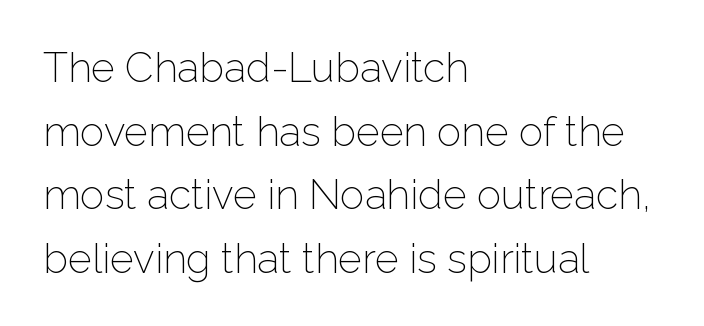
{"serif": "no", "italic": "no", "bold": "no", "weight": "light", "width": "normal", "stroke_contrast": "low", "x_height": "medium", "monospaced": "no", "underline": "no", "align": "left", "line_spacing": "normal", "line_spacing_ratio": 1.55, "letter_spacing": "normal", "letter_spacing_em": 0.0, "glyph_px": 41}
